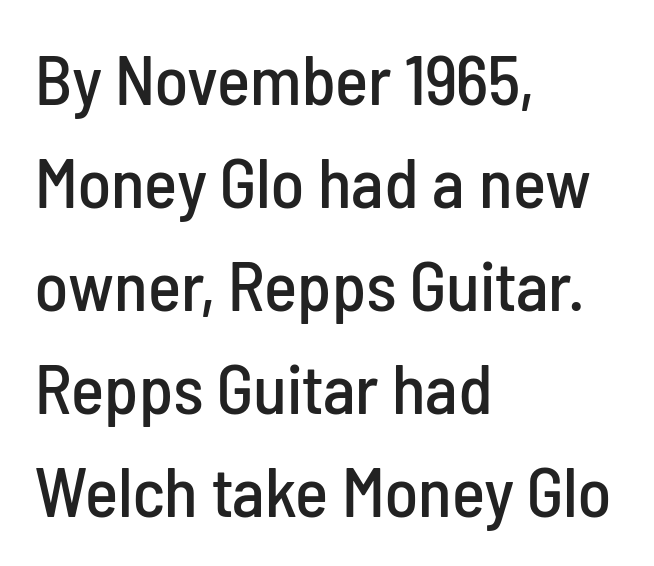
The image shows 70 px condensed sans-serif type, upright; set left-aligned, normal line spacing (1.47x), normal letter spacing, not underlined; low stroke contrast and a medium x-height.
